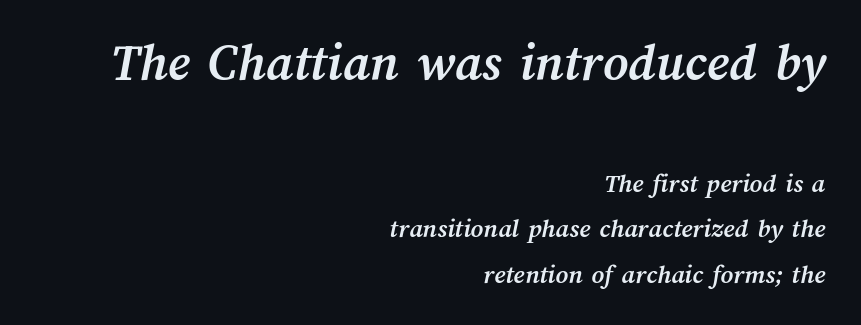
The image shows 54 px semibold type; set right-aligned, normal line spacing (1.68x), normal letter spacing, not underlined; the first (top) block is 2.0x larger; medium stroke contrast and a medium x-height.
